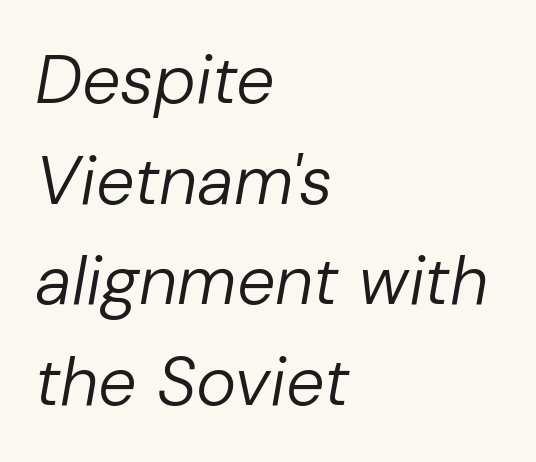
Character widths vary here, with narrow letters taking less room than wide ones. Weight class: somewhere from thin through regular. These lines are set flush left with a ragged right edge. Students, observe: this is what conventionally led text looks like. Has an underline been added? It has not.
